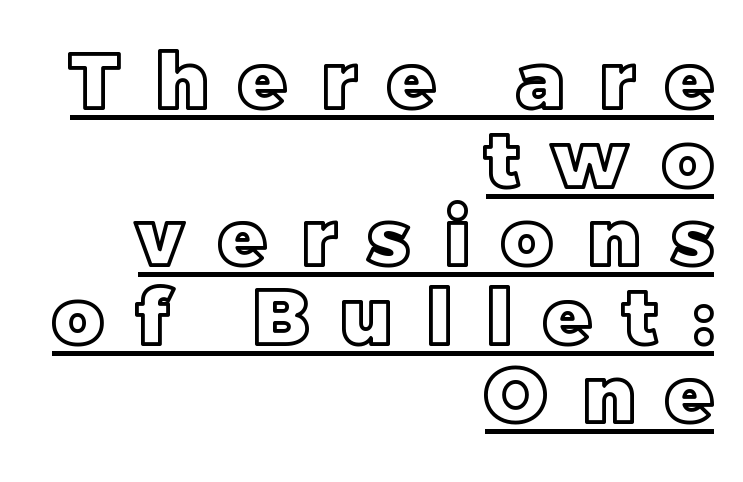
Q: Is the text italic (slanted)? A: No, it is upright.
Q: Is the text underlined? A: Yes.
Q: How is the paragraph aligned? A: Right-aligned.
Q: Is the spacing between letters normal or unusually wide? A: Unusually wide.
Q: Is the spacing between lines tight, normal or loose? A: Tight.
Q: Width (condensed, normal, or wide)? A: Normal.
Q: x-height? A: Large.
Q: Monospaced? A: No.
